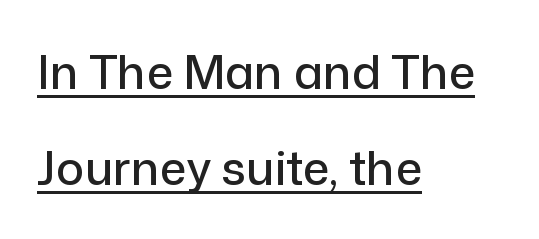
What's the leading like? Stretched, with rows far apart. Short note: letters normally spaced. The rendered words wear a rule along their underside. The setting favours the left margin, as ordinary paragraphs usually do. Spacing verdict: proportional, widths tailored to each character.
